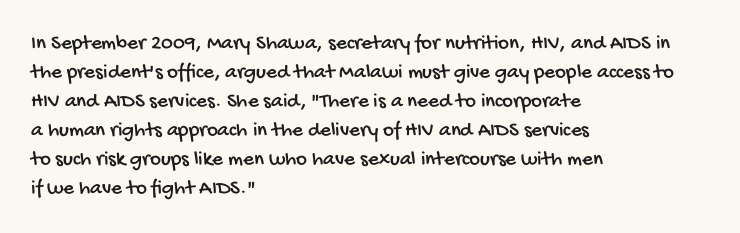
The image shows 21 px text type; set left-aligned, normal line spacing (1.38x), normal letter spacing, not underlined.
